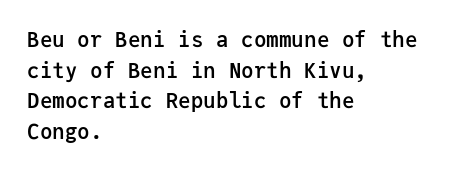
The image shows 21 px text type, upright; set left-aligned, normal line spacing (1.46x), normal letter spacing, not underlined.
